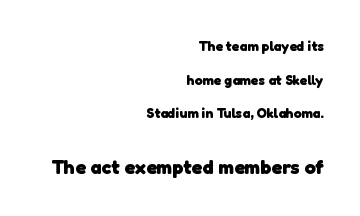
The image shows 20 px bold type; set right-aligned, loose line spacing (2.4x), normal letter spacing, not underlined; the second (bottom) block is 1.43x larger.
